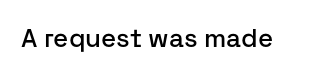
Is there any slant? The stems are plumb. Descenders are the only things crossing below the line. The line texture is even and compact thanks to regular tracking.
